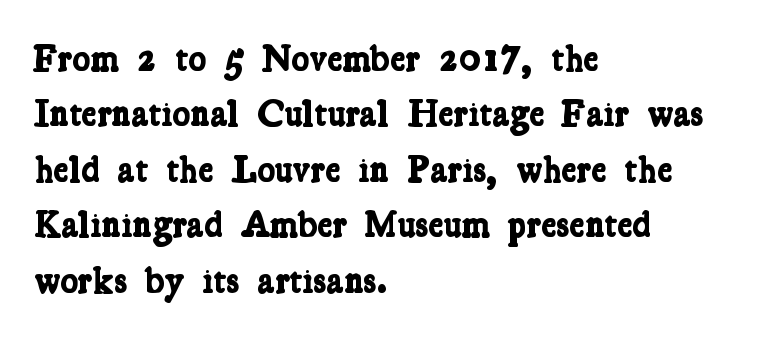
The image shows 37 px bold, condensed serif type; set left-aligned, normal line spacing (1.5x), normal letter spacing, not underlined; low stroke contrast and a medium x-height.
